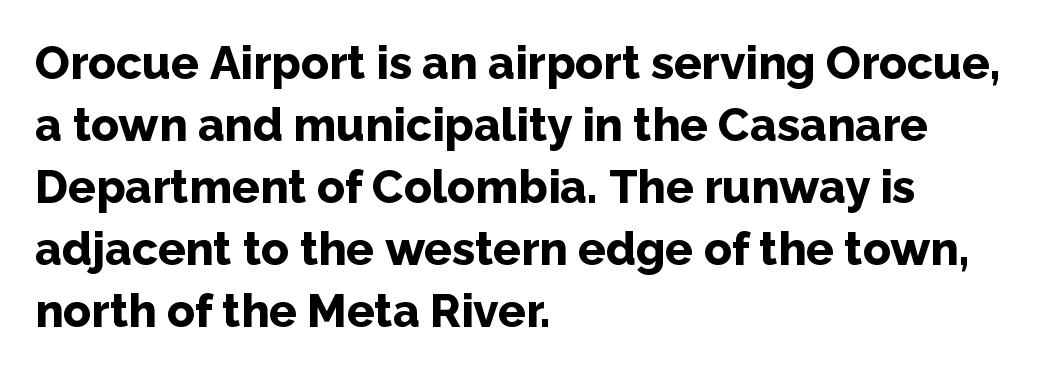
{"serif": "no", "italic": "no", "bold": "yes", "weight": "bold", "width": "normal", "stroke_contrast": "low", "x_height": "medium", "monospaced": "no", "underline": "no", "align": "left", "line_spacing": "normal", "line_spacing_ratio": 1.35, "letter_spacing": "normal", "letter_spacing_em": 0.0, "glyph_px": 46}
